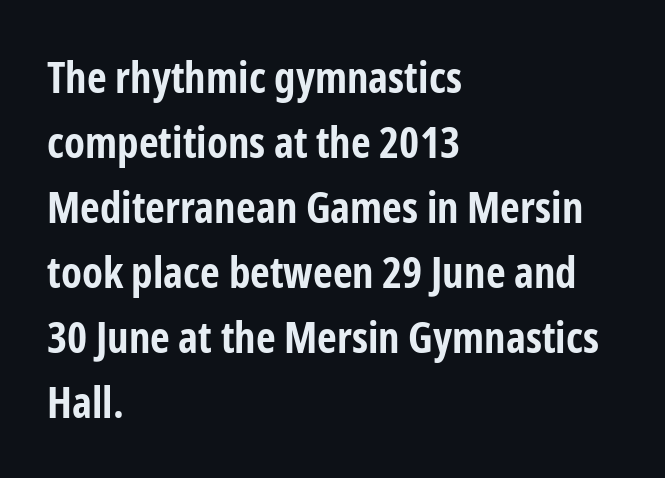
Q: Is the text bold? A: Yes.
Q: Is the text italic (slanted)? A: No, it is upright.
Q: Is the typeface a serif or a sans-serif typeface? A: Sans-serif.
Q: Is the text underlined? A: No.
Q: How is the paragraph aligned? A: Left-aligned.
Q: Is the spacing between letters normal or unusually wide? A: Normal.
Q: Is the spacing between lines tight, normal or loose? A: Normal.
Q: Width (condensed, normal, or wide)? A: Condensed.
Q: Stroke contrast? A: Low.
Q: x-height? A: Medium.
Q: Monospaced? A: No.
